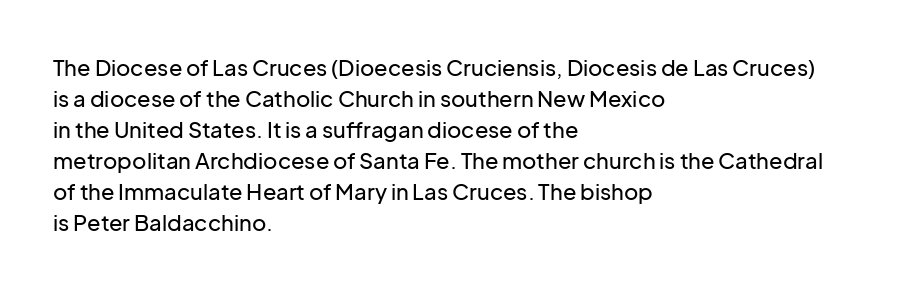
The image shows 22 px text type, upright; set left-aligned, normal line spacing (1.41x), normal letter spacing, not underlined.
